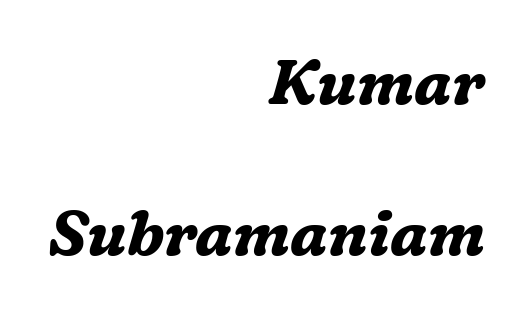
The space directly below the letters is spotless. No extra tracking has been applied to these lines. A dark, heavy texture on the line: the type is bold. The lines are spread far apart with generous leading. Notice how the passage keeps a crisp vertical edge on the right only.
